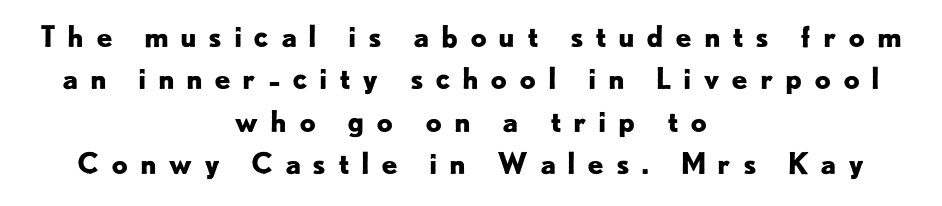
Q: Is the text bold? A: Yes.
Q: Is the text italic (slanted)? A: No, it is upright.
Q: Is the typeface a serif or a sans-serif typeface? A: Sans-serif.
Q: Is the text underlined? A: No.
Q: How is the paragraph aligned? A: Centered.
Q: Is the spacing between letters normal or unusually wide? A: Unusually wide.
Q: Is the spacing between lines tight, normal or loose? A: Normal.
Q: Width (condensed, normal, or wide)? A: Normal.
Q: Stroke contrast? A: Low.
Q: x-height? A: Small.
Q: Monospaced? A: No.
